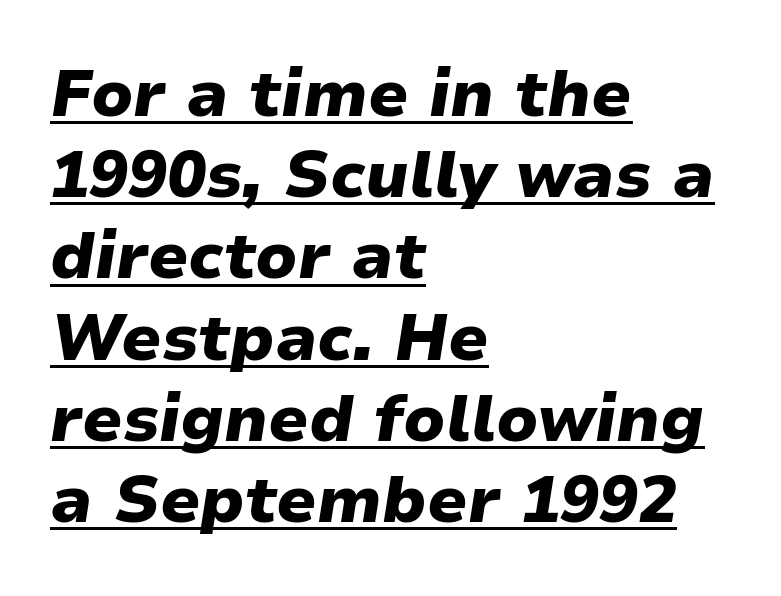
{"italic": "yes", "lean": "right", "slant_degrees": 9, "bold": "yes", "weight": "heavy", "width": "normal", "stroke_contrast": "low", "x_height": "medium", "monospaced": "no", "underline": "yes", "align": "left", "line_spacing": "normal", "line_spacing_ratio": 1.25, "letter_spacing": "normal", "letter_spacing_em": 0.0, "glyph_px": 65}
